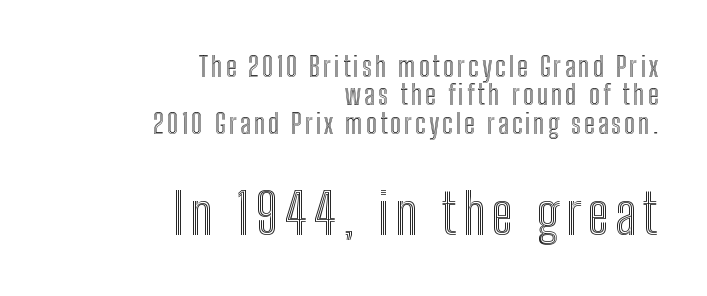
{"italic": "no", "width": "condensed", "x_height": "medium", "monospaced": "no", "underline": "no", "align": "right", "line_spacing": "tight", "line_spacing_ratio": 1.01, "larger_block": "second", "size_ratio": 2.0, "glyph_px": 56}
